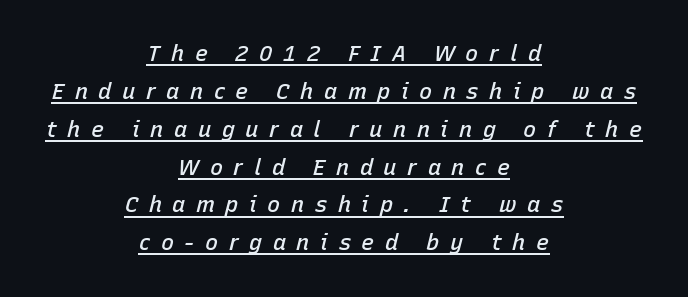
{"italic": "yes", "lean": "right", "slant_degrees": 15, "bold": "semi", "underline": "yes", "align": "center", "line_spacing_ratio": 1.72, "letter_spacing": "wide", "letter_spacing_em": 0.48, "glyph_px": 22}
